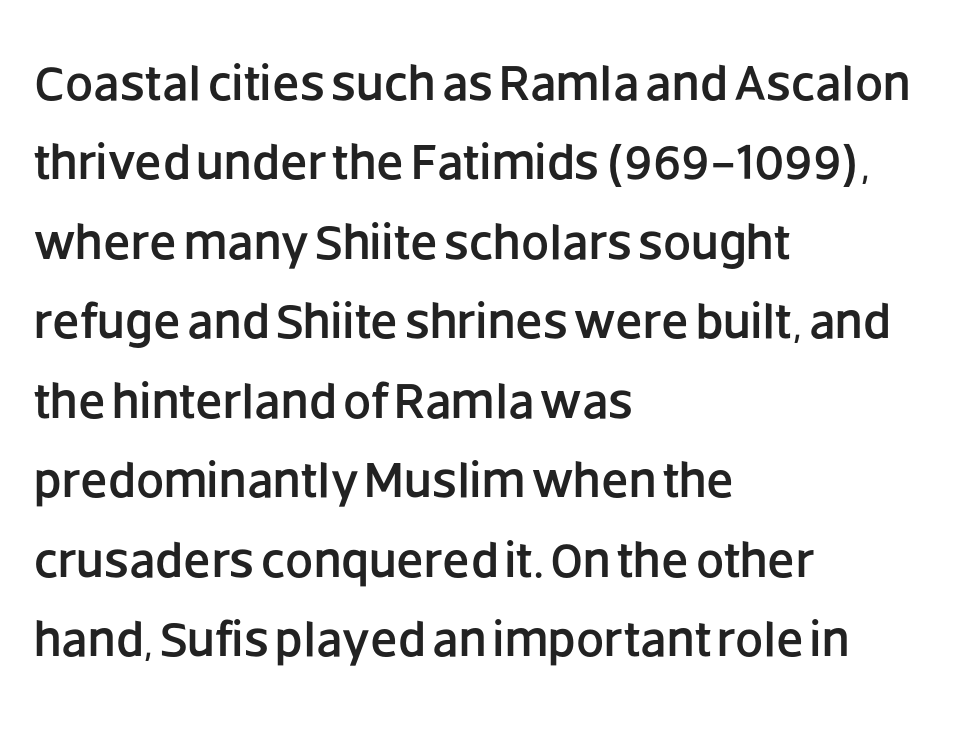
{"serif": "no", "italic": "no", "width": "normal", "stroke_contrast": "low", "x_height": "large", "monospaced": "no", "underline": "no", "align": "left", "line_spacing": "normal", "line_spacing_ratio": 1.59, "letter_spacing": "normal", "letter_spacing_em": 0.0, "glyph_px": 50}
